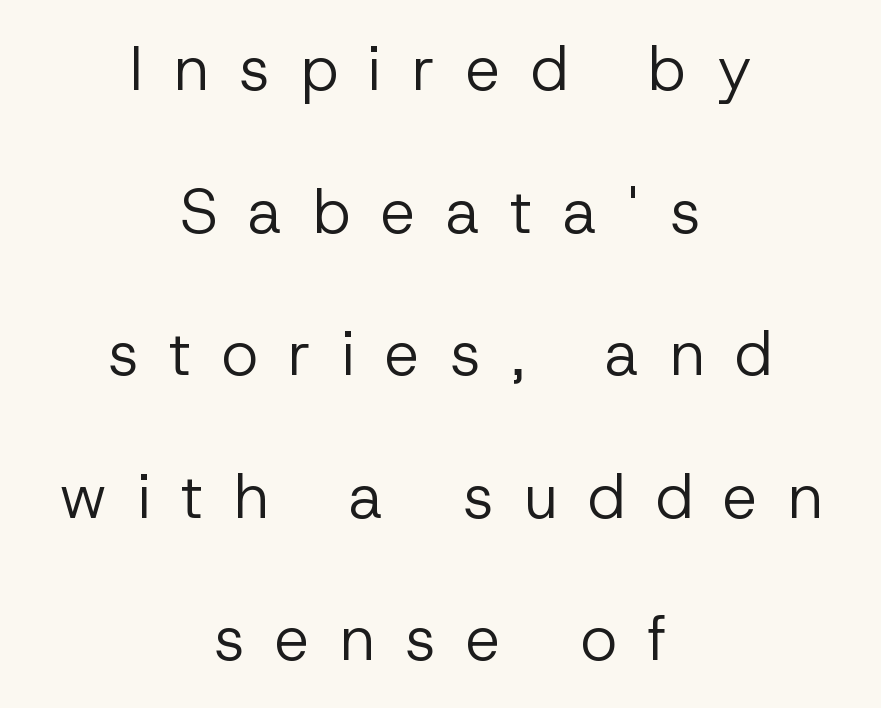
Upright lettering throughout. Unlike a traditional serif, this face leaves its strokes unadorned. Looks like regular typesetting: each glyph gets only the width it needs. Quick note: interline space is abundant. This is not heavy type; no bold has been used. Centered paragraph, ragged on both sides.
